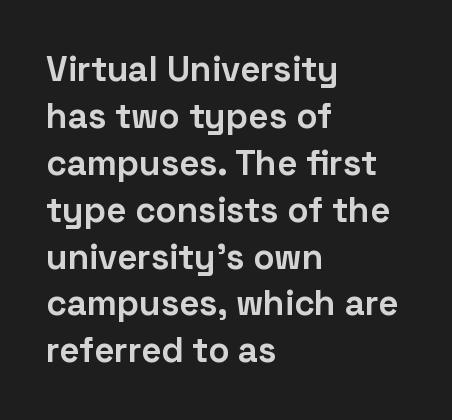
The image shows 35 px bold sans-serif type, upright; set left-aligned, normal line spacing (1.34x), normal letter spacing, not underlined; low stroke contrast and a medium x-height.
